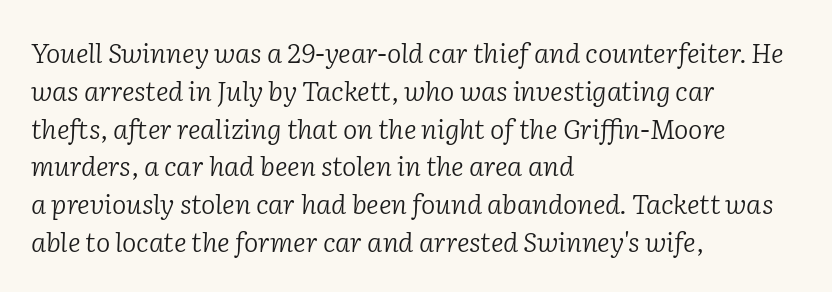
{"italic": "yes", "lean": "right", "slant_degrees": 2, "bold": "no", "underline": "no", "align": "left", "line_spacing": "normal", "line_spacing_ratio": 1.4, "letter_spacing": "normal", "letter_spacing_em": 0.0, "glyph_px": 27}
